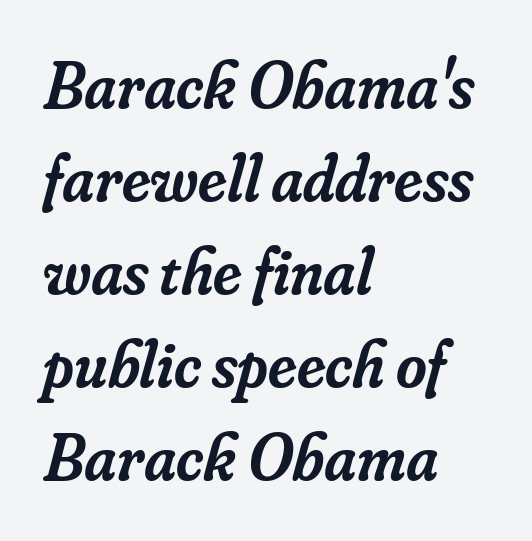
Q: Is the text bold? A: Semi-bold.
Q: Is the text italic (slanted)? A: Yes, it leans right by about 16 degrees.
Q: Is the typeface a serif or a sans-serif typeface? A: Serif.
Q: Is the text underlined? A: No.
Q: How is the paragraph aligned? A: Left-aligned.
Q: Is the spacing between letters normal or unusually wide? A: Normal.
Q: Is the spacing between lines tight, normal or loose? A: Normal.
Q: Width (condensed, normal, or wide)? A: Normal.
Q: Stroke contrast? A: Low.
Q: x-height? A: Small.
Q: Monospaced? A: No.
